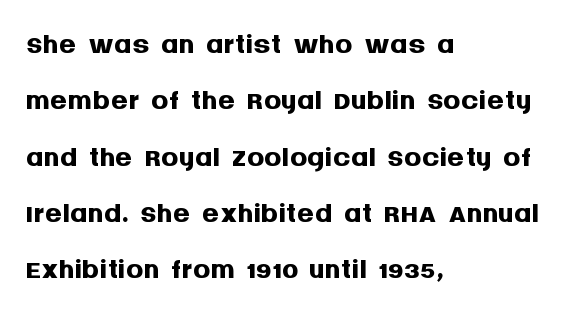
Q: Is the text bold? A: Yes.
Q: Is the text italic (slanted)? A: No, it is upright.
Q: Is the typeface a serif or a sans-serif typeface? A: Sans-serif.
Q: Is the text underlined? A: No.
Q: How is the paragraph aligned? A: Left-aligned.
Q: Is the spacing between letters normal or unusually wide? A: Normal.
Q: Is the spacing between lines tight, normal or loose? A: Normal.
Q: Width (condensed, normal, or wide)? A: Normal.
Q: Stroke contrast? A: Medium.
Q: x-height? A: Large.
Q: Monospaced? A: No.
